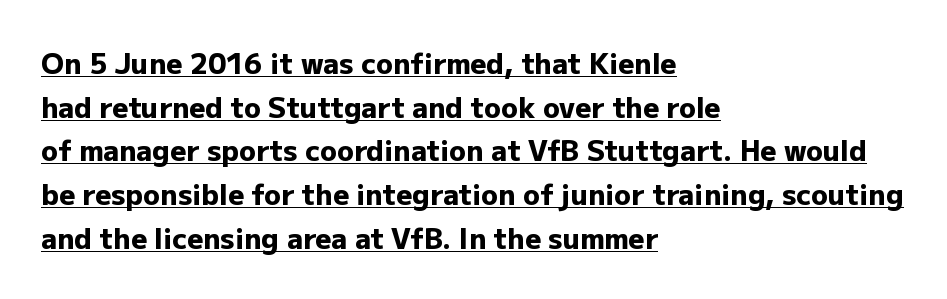
Q: Is the text bold? A: Yes.
Q: Is the text italic (slanted)? A: No, it is upright.
Q: Is the typeface a serif or a sans-serif typeface? A: Sans-serif.
Q: Is the text underlined? A: Yes.
Q: How is the paragraph aligned? A: Left-aligned.
Q: Is the spacing between letters normal or unusually wide? A: Normal.
Q: Is the spacing between lines tight, normal or loose? A: Normal.
Q: Width (condensed, normal, or wide)? A: Normal.
Q: Stroke contrast? A: Low.
Q: x-height? A: Medium.
Q: Monospaced? A: No.
